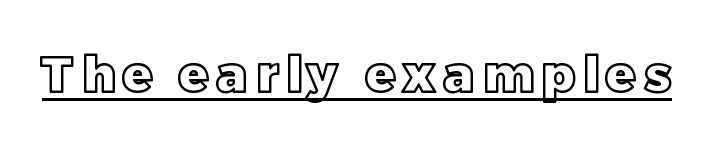
Q: Is the text italic (slanted)? A: No, it is upright.
Q: Is the text underlined? A: Yes.
Q: Width (condensed, normal, or wide)? A: Normal.
Q: x-height? A: Large.
Q: Monospaced? A: No.
